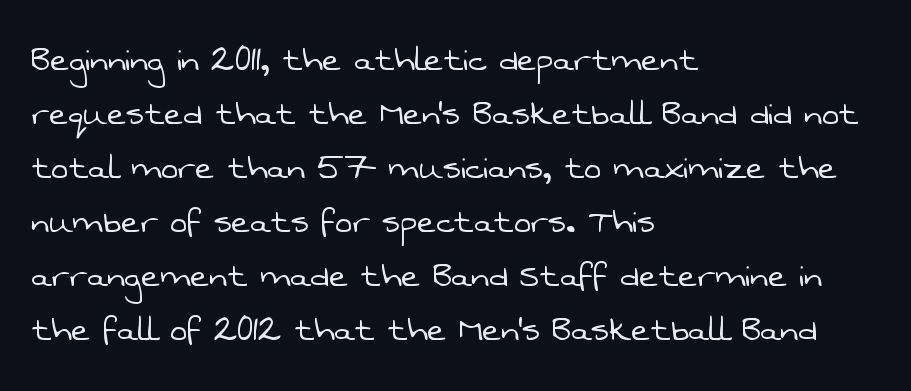
The image shows 40 px light sans-serif type; set left-aligned, normal line spacing (1.35x), normal letter spacing, not underlined; low stroke contrast and a medium x-height.
